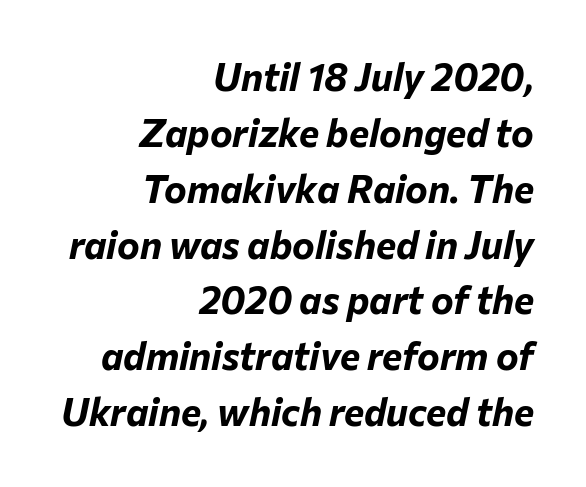
{"italic": "yes", "lean": "right", "slant_degrees": 12, "bold": "yes", "weight": "bold", "width": "normal", "stroke_contrast": "low", "x_height": "medium", "monospaced": "no", "underline": "no", "align": "right", "line_spacing": "normal", "line_spacing_ratio": 1.47, "letter_spacing": "normal", "letter_spacing_em": 0.0, "glyph_px": 38}
